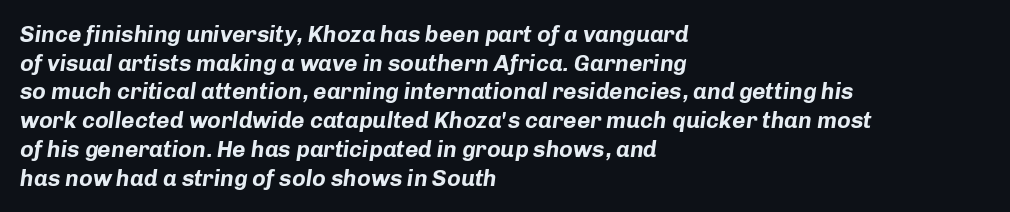
Q: Is the text bold? A: Yes.
Q: Is the text italic (slanted)? A: Yes, it leans right by about 8 degrees.
Q: Is the text underlined? A: No.
Q: How is the paragraph aligned? A: Left-aligned.
Q: Is the spacing between letters normal or unusually wide? A: Normal.
Q: Is the spacing between lines tight, normal or loose? A: Normal.
